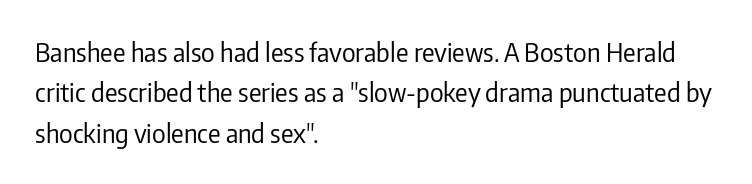
Q: Is the text bold? A: No.
Q: Is the text italic (slanted)? A: No, it is upright.
Q: Is the text underlined? A: No.
Q: How is the paragraph aligned? A: Left-aligned.
Q: Is the spacing between letters normal or unusually wide? A: Normal.
Q: Is the spacing between lines tight, normal or loose? A: Normal.
